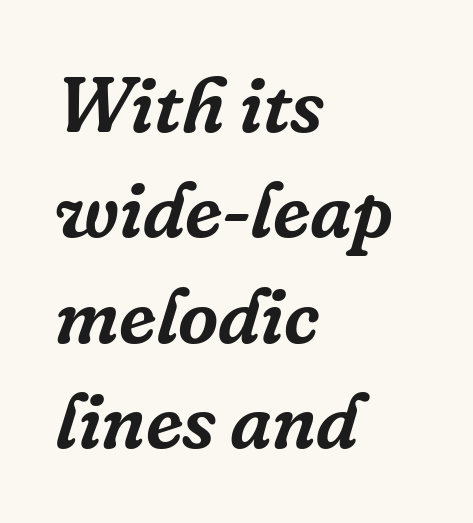
{"serif": "yes", "italic": "yes", "lean": "right", "slant_degrees": 16, "width": "normal", "stroke_contrast": "low", "x_height": "medium", "monospaced": "no", "underline": "no", "align": "left", "line_spacing": "normal", "line_spacing_ratio": 1.35, "letter_spacing": "normal", "letter_spacing_em": 0.0, "glyph_px": 78}
